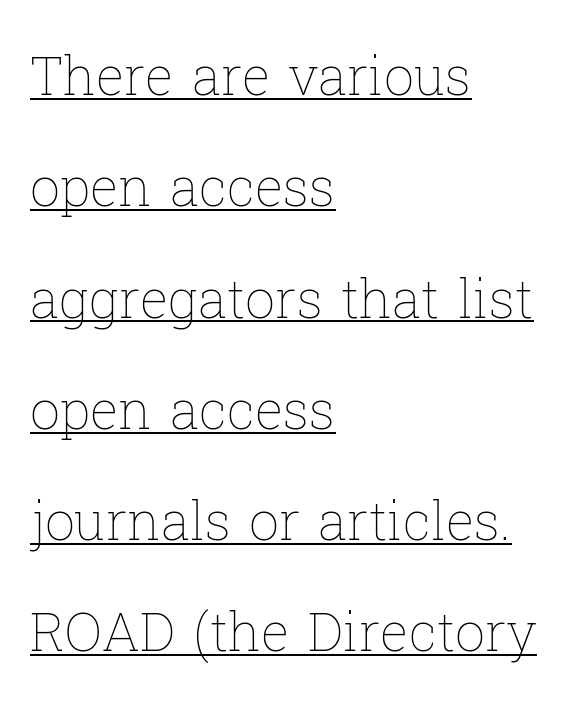
Q: Is the text bold? A: No.
Q: Is the text italic (slanted)? A: No, it is upright.
Q: Is the text underlined? A: Yes.
Q: How is the paragraph aligned? A: Left-aligned.
Q: Is the spacing between letters normal or unusually wide? A: Normal.
Q: Is the spacing between lines tight, normal or loose? A: Loose.
Q: Width (condensed, normal, or wide)? A: Normal.
Q: Stroke contrast? A: Low.
Q: x-height? A: Medium.
Q: Monospaced? A: No.
